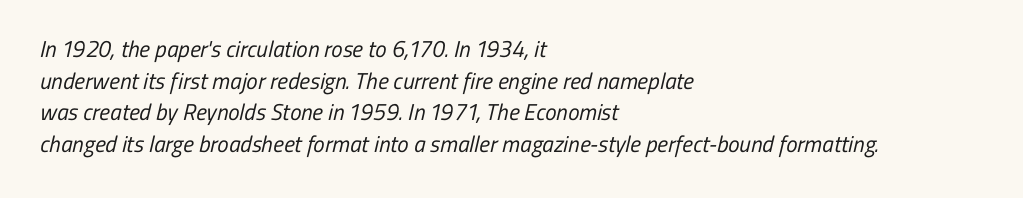
Q: Is the text bold? A: No.
Q: Is the text underlined? A: No.
Q: How is the paragraph aligned? A: Left-aligned.
Q: Is the spacing between letters normal or unusually wide? A: Normal.
Q: Is the spacing between lines tight, normal or loose? A: Normal.
